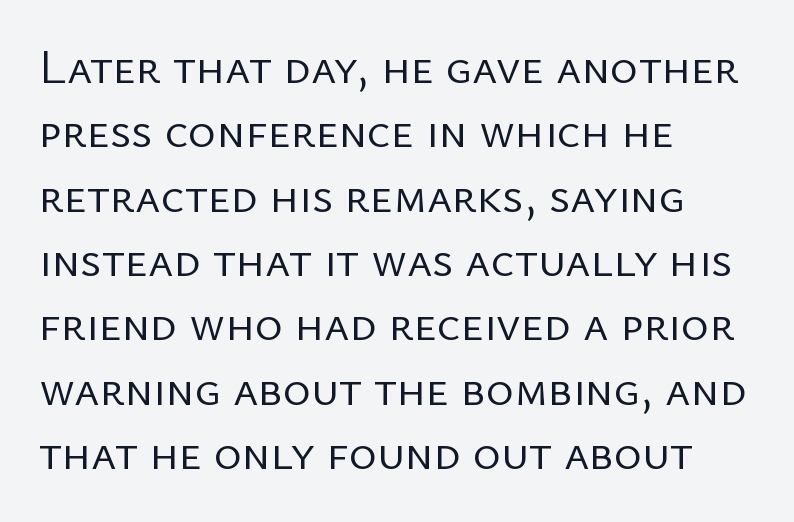
Has an underline been added? It has not. The cut favours lightness, reaching ordinary text weight at its darkest. Each letter keeps its own natural width here, so spacing adapts to shape. Baseline-to-baseline distance is the conventional proportion of letter height. The passage shown has conventional tracking throughout.
